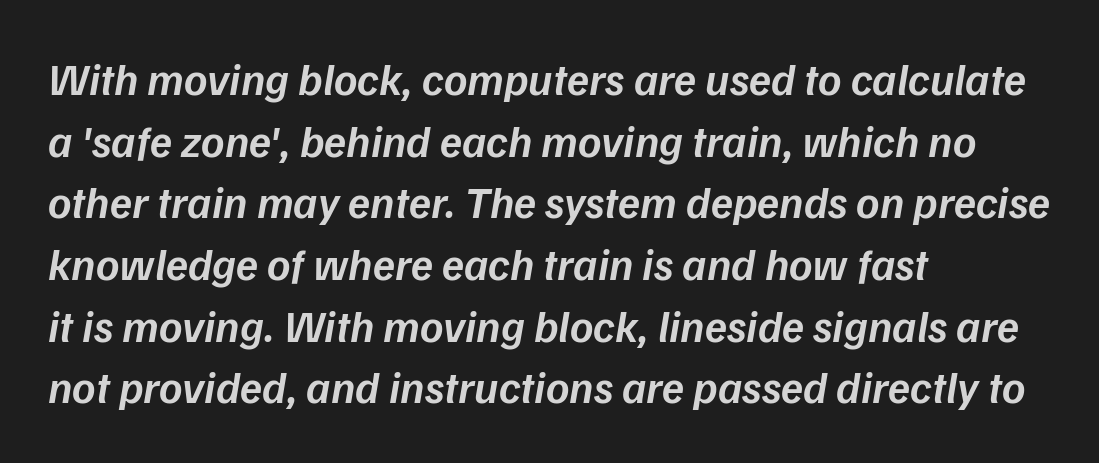
{"italic": "yes", "lean": "right", "slant_degrees": 9, "bold": "semi", "weight": "semibold", "width": "normal", "stroke_contrast": "low", "x_height": "medium", "monospaced": "no", "underline": "no", "align": "left", "line_spacing": "normal", "line_spacing_ratio": 1.37, "letter_spacing": "normal", "letter_spacing_em": 0.0, "glyph_px": 45}
